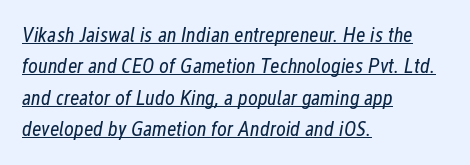
Q: Is the text bold? A: No.
Q: Is the text italic (slanted)? A: Yes, it leans right by about 12 degrees.
Q: Is the text underlined? A: Yes.
Q: How is the paragraph aligned? A: Left-aligned.
Q: Is the spacing between letters normal or unusually wide? A: Normal.
Q: Is the spacing between lines tight, normal or loose? A: Normal.
